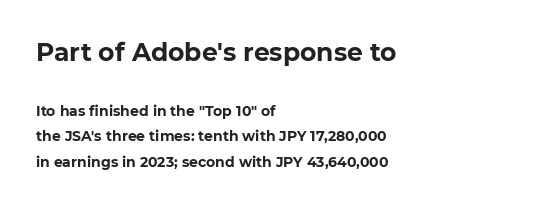
The image shows 25 px bold type, upright; set left-aligned, line spacing 1.83x, normal letter spacing, not underlined; the first (top) block is 1.79x larger.
